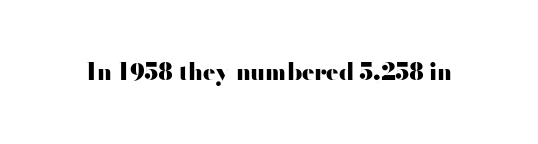
{"italic": "no", "bold": "yes", "underline": "no", "letter_spacing": "normal", "letter_spacing_em": 0.0, "glyph_px": 23}
